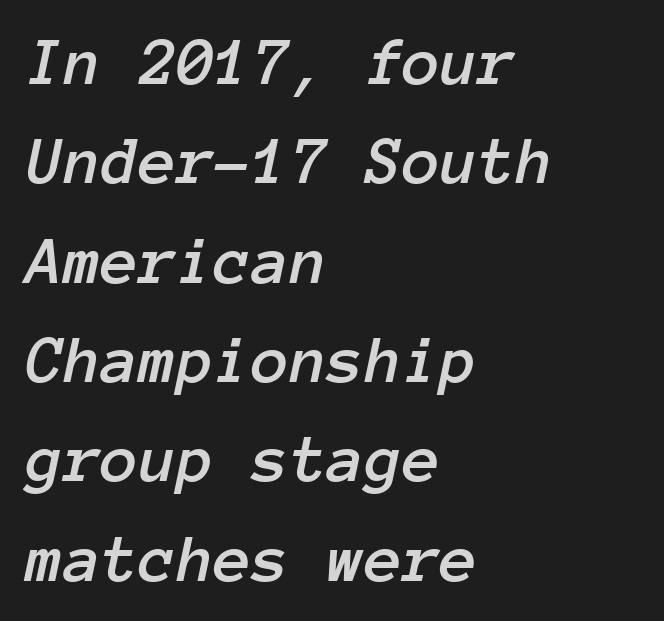
In CSS terms this would be text-align: left. The text carries the slant typical of an italic or oblique font. Is there much room between lines? A standard amount, neither cramped nor airy. Short note: letters normally spaced. The foot of each line stays bare and open.
